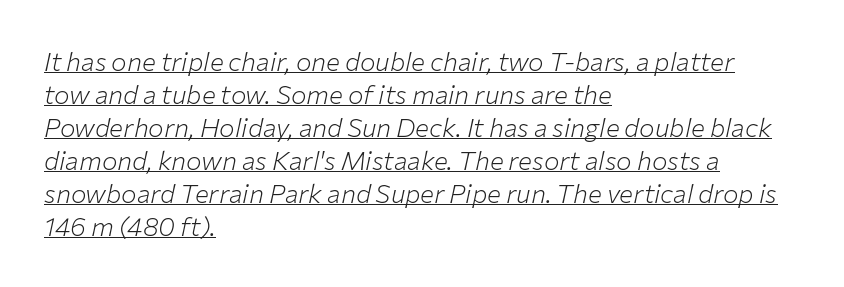
{"italic": "yes", "lean": "right", "slant_degrees": 12, "bold": "no", "underline": "yes", "align": "left", "line_spacing": "normal", "line_spacing_ratio": 1.27, "letter_spacing": "normal", "letter_spacing_em": 0.0, "glyph_px": 26}
